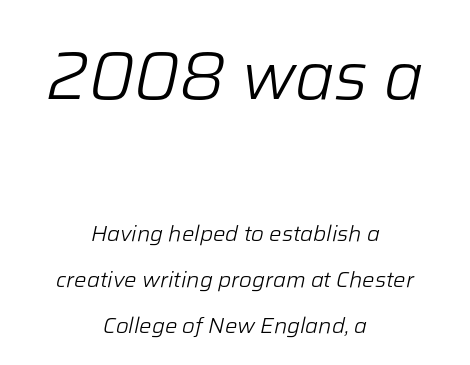
Clear beneath every line of the passage. Between one letter and the next there's only the usual sliver of space. Counters stay open thanks to moderate or lighter strokes. The initial chunk of copy outweighs the following chunk in type size.
